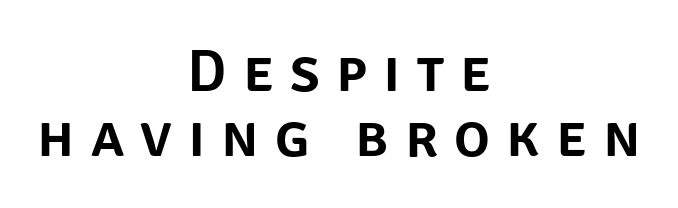
Q: Is the text italic (slanted)? A: No, it is upright.
Q: Is the typeface a serif or a sans-serif typeface? A: Sans-serif.
Q: Is the text underlined? A: No.
Q: How is the paragraph aligned? A: Centered.
Q: Is the spacing between letters normal or unusually wide? A: Unusually wide.
Q: Is the spacing between lines tight, normal or loose? A: Tight.
Q: Width (condensed, normal, or wide)? A: Normal.
Q: Stroke contrast? A: Low.
Q: x-height? A: Large.
Q: Monospaced? A: No.
